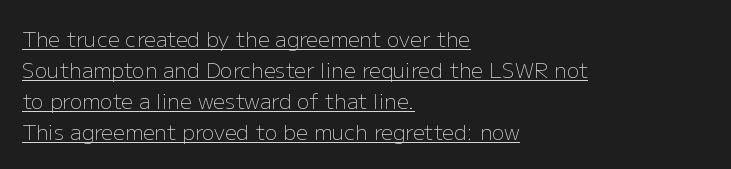
Q: Is the text bold? A: No.
Q: Is the text italic (slanted)? A: No, it is upright.
Q: Is the text underlined? A: Yes.
Q: How is the paragraph aligned? A: Left-aligned.
Q: Is the spacing between letters normal or unusually wide? A: Normal.
Q: Is the spacing between lines tight, normal or loose? A: Normal.
